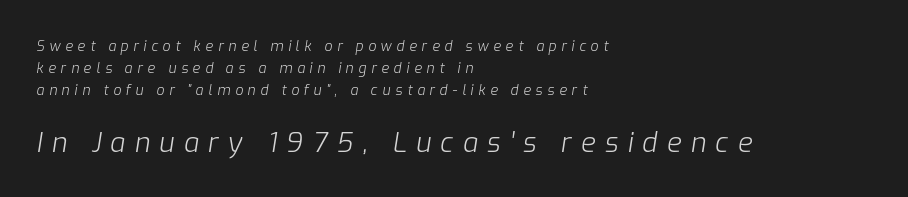
The image shows 27 px text type, italic (leaning right); set left-aligned, normal line spacing (1.58x), unusually wide letter spacing (+0.34 em), not underlined; the second (bottom) block is 1.93x larger.
